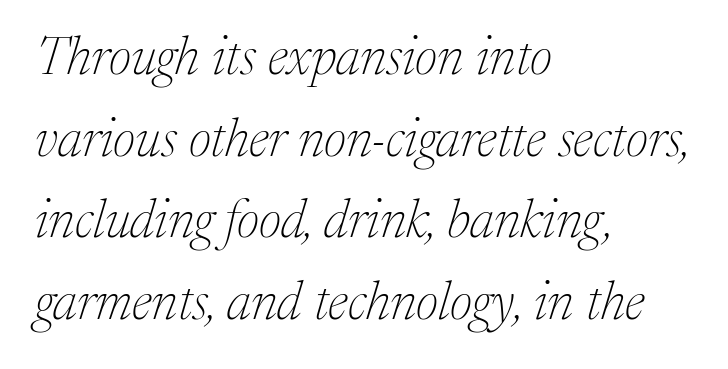
Letters have the restrained weight of plain body copy at most. Here the glyphs are tracked normally, forming tight word shapes. Proportional: the letters do not fall into vertical columns. Rendered with sloped, italic letterforms. A classic flush-left, rag-right setting is used for this passage.
